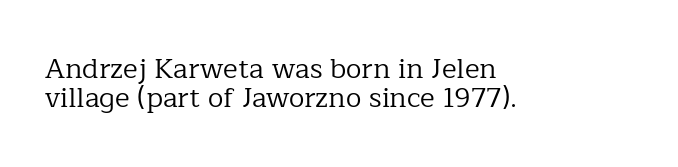
The image shows 28 px regular-weight serif type, upright; set left-aligned, tight line spacing (1.05x), normal letter spacing, not underlined; low stroke contrast and a medium x-height.
